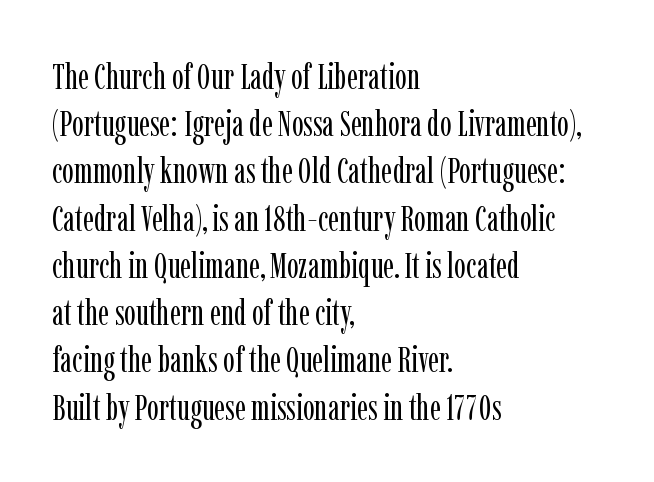
Q: Is the text bold? A: No.
Q: Is the text italic (slanted)? A: No, it is upright.
Q: Is the typeface a serif or a sans-serif typeface? A: Serif.
Q: Is the text underlined? A: No.
Q: How is the paragraph aligned? A: Left-aligned.
Q: Is the spacing between letters normal or unusually wide? A: Normal.
Q: Is the spacing between lines tight, normal or loose? A: Normal.
Q: Width (condensed, normal, or wide)? A: Condensed.
Q: Stroke contrast? A: Low.
Q: x-height? A: Medium.
Q: Monospaced? A: No.
